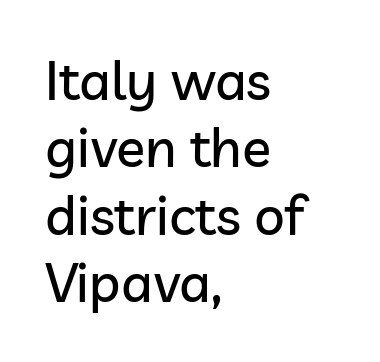
{"serif": "no", "italic": "no", "width": "normal", "stroke_contrast": "low", "x_height": "medium", "monospaced": "no", "underline": "no", "align": "left", "line_spacing": "normal", "line_spacing_ratio": 1.25, "letter_spacing": "normal", "letter_spacing_em": 0.0, "glyph_px": 54}
